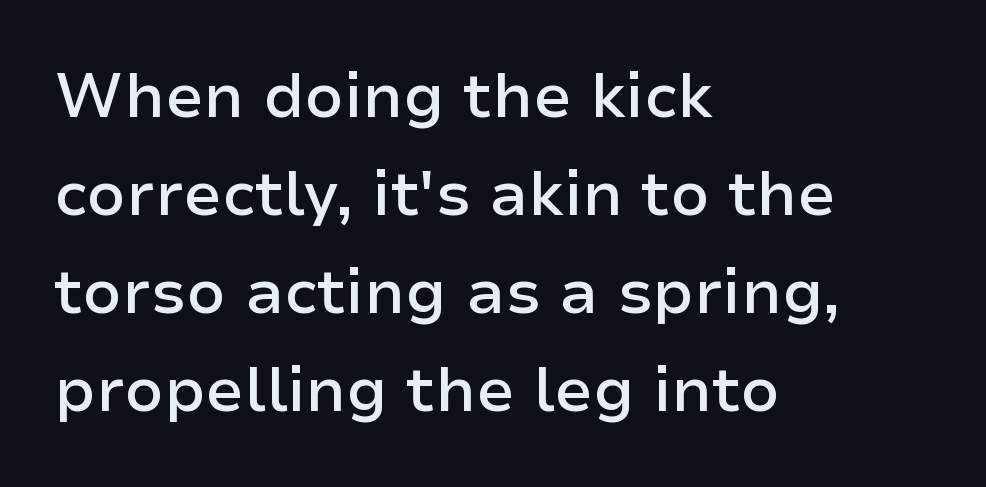
No italicization has been applied; the sample stays upright. Does the copy run flush right? No — it runs flush left. These lines carry some extra weight — a demibold, not a full bold. Each word holds together tightly as a unit, with standard inter-letter gaps. In terms of letterform style, serifs are entirely absent. Check under the words: just untouched page.
